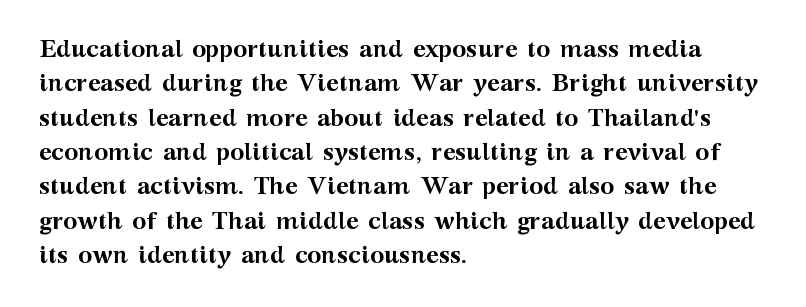
The passage shown is emphatically bold. The space directly below the letters is spotless. Italic? Not at all — the glyphs are vertical. The block of text has a typical density, with ordinary space between rows.
